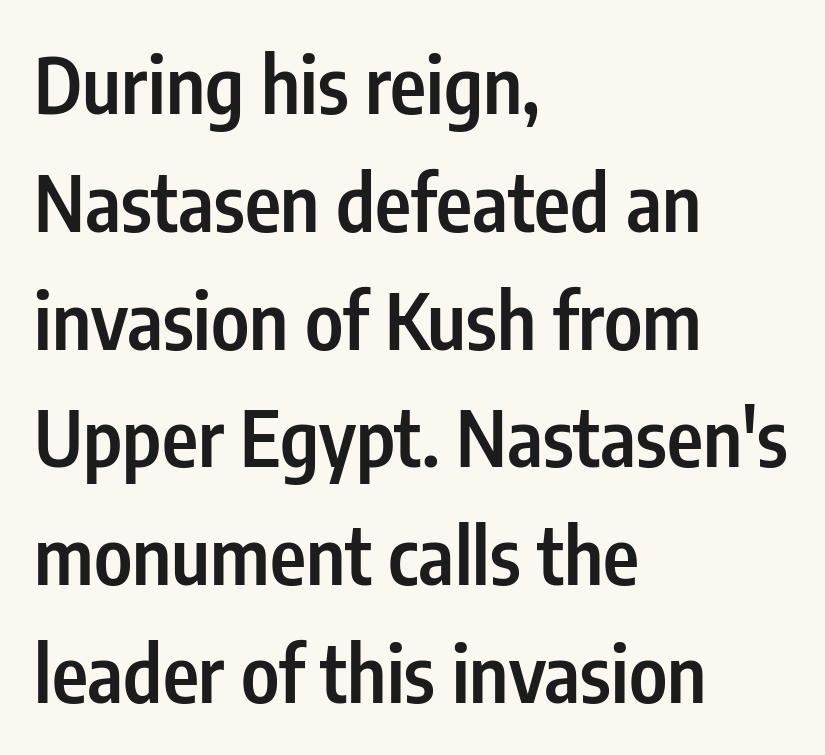
Do the characters align in a grid? No, the font is proportional. Is this a sans? Yes — the strokes have no serifs. The type sits square on the baseline with zero lean. The lines are quadded left. The zone under the glyphs is completely vacant.
